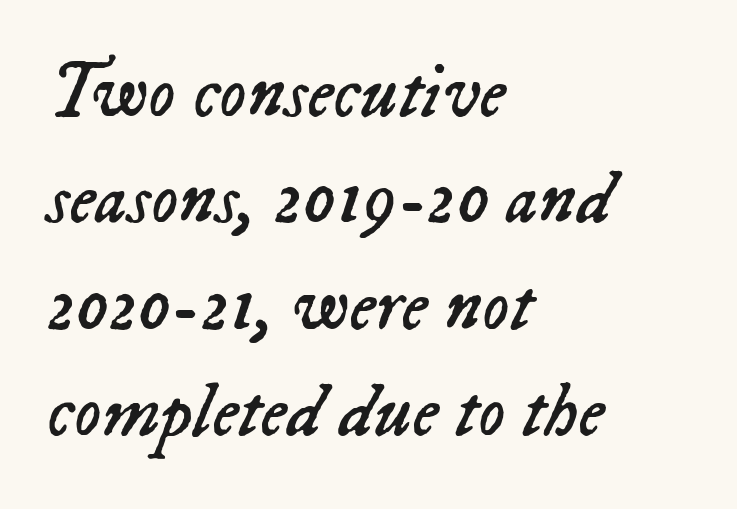
The image shows 75 px regular-weight type, italic (leaning right); set left-aligned, normal line spacing (1.42x), normal letter spacing, not underlined; low stroke contrast and a medium x-height.
